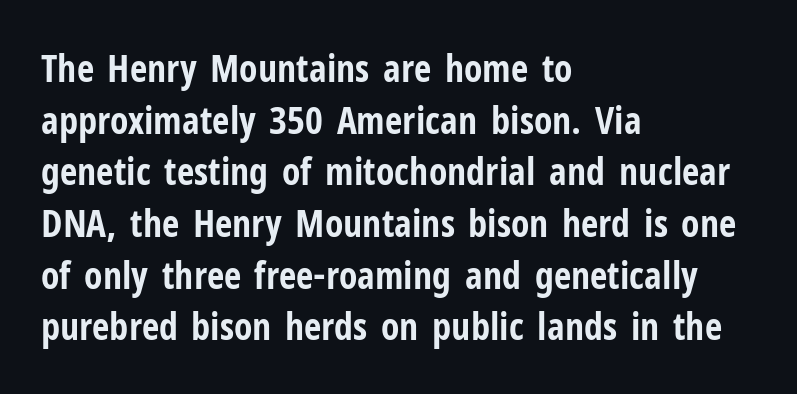
Q: Is the text bold? A: Yes.
Q: Is the text italic (slanted)? A: No, it is upright.
Q: Is the typeface a serif or a sans-serif typeface? A: Sans-serif.
Q: Is the text underlined? A: No.
Q: How is the paragraph aligned? A: Left-aligned.
Q: Is the spacing between letters normal or unusually wide? A: Normal.
Q: Is the spacing between lines tight, normal or loose? A: Normal.
Q: Width (condensed, normal, or wide)? A: Condensed.
Q: Stroke contrast? A: Low.
Q: x-height? A: Medium.
Q: Monospaced? A: No.
